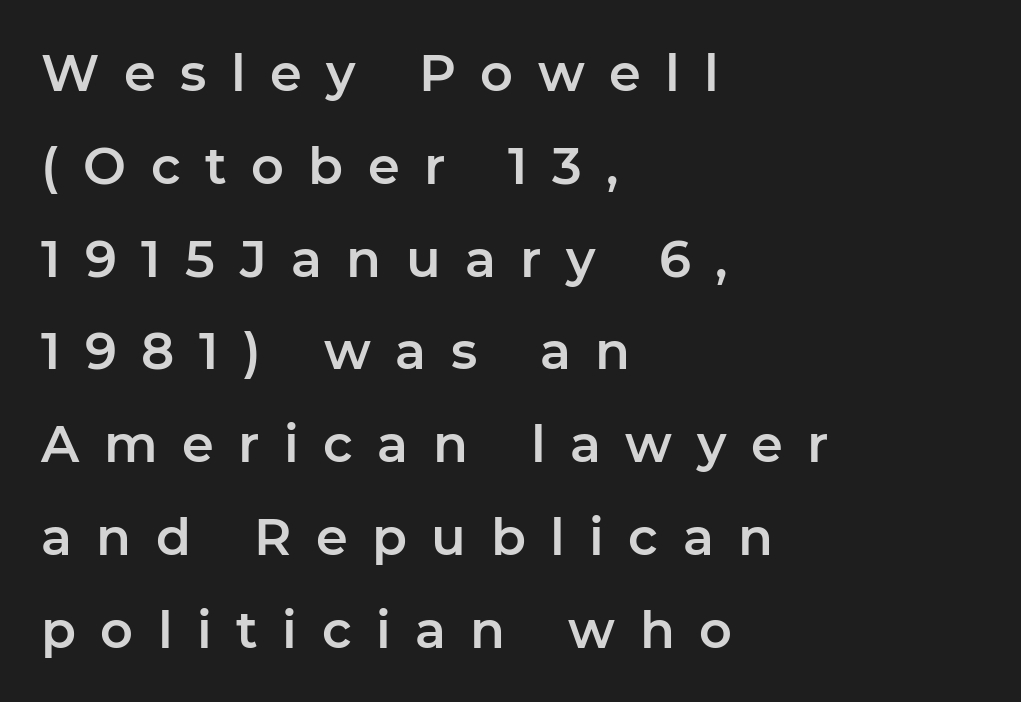
{"serif": "no", "italic": "no", "width": "normal", "stroke_contrast": "low", "x_height": "medium", "monospaced": "no", "underline": "no", "align": "left", "line_spacing_ratio": 1.82, "letter_spacing": "wide", "letter_spacing_em": 0.48, "glyph_px": 51}
